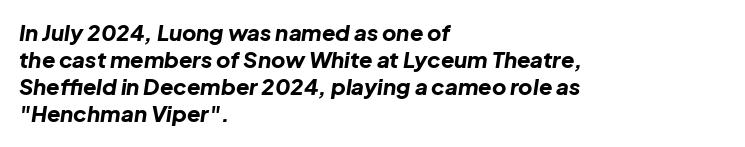
The passage shown leans; its letterforms are oblique. The paragraph shown leans on its left margin. Heft: maximum for text — a bold. The horizontal fit of the characters is conventional and even. The space directly below the letters is spotless.
